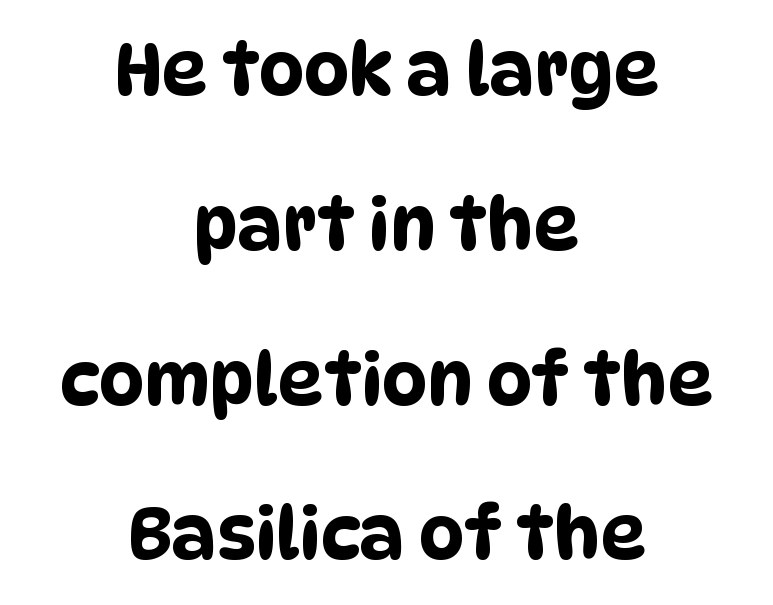
Anything drawn beneath the words? Only blank space. The face used here is proportionally spaced, like ordinary book or web type. The text block is weighted toward neither margin, spreading evenly from the middle. The type family on display is of the sans-serif kind. The rendering keeps characters at their native spacing. What's the leading like? Stretched, with rows far apart.
